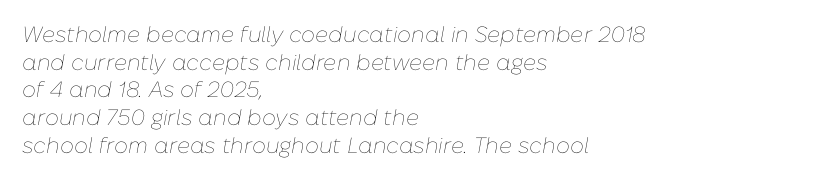
Descenders are the only things crossing below the line. Every row of glyphs begins at an identical x-position on the left. The letterforms sit at book weight or below. The tracking reads as untouched default to a designer's eye. In terms of leading, this rendering sits right in the middle.
